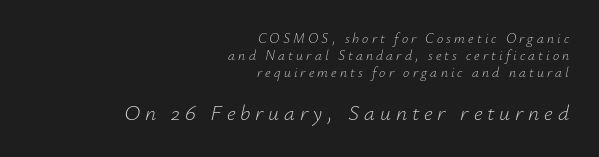
The block sitting lower on the canvas is the one with enlarged characters. Glyph-to-glyph distance is far greater than everyday printed text. Decoration check: the copy has no underline. A quiet, ordinary-to-light weight characterises the typeface. Slant detected: the letters are inclined.
